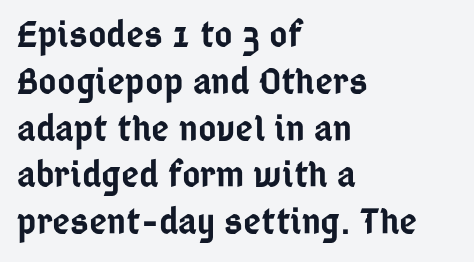
{"serif": "no", "italic": "no", "bold": "semi", "weight": "semibold", "width": "condensed", "stroke_contrast": "low", "x_height": "medium", "monospaced": "no", "underline": "no", "align": "left", "line_spacing_ratio": 1.2, "letter_spacing": "normal", "letter_spacing_em": 0.0, "glyph_px": 39}
